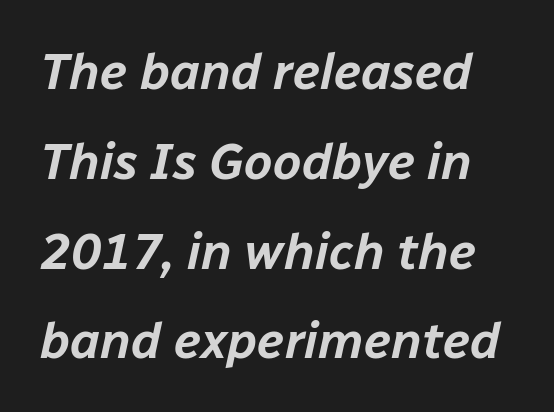
{"italic": "yes", "lean": "right", "slant_degrees": 12, "width": "normal", "stroke_contrast": "low", "x_height": "medium", "monospaced": "no", "underline": "no", "line_spacing_ratio": 1.76, "letter_spacing": "normal", "letter_spacing_em": 0.0, "glyph_px": 51}
